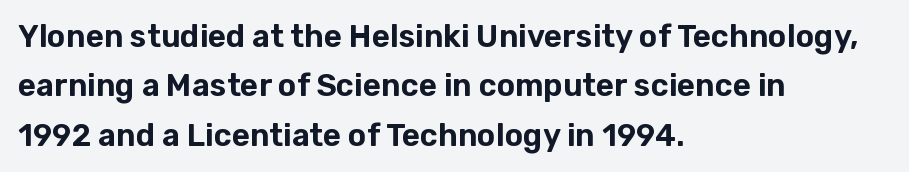
Q: Is the text italic (slanted)? A: No, it is upright.
Q: Is the typeface a serif or a sans-serif typeface? A: Sans-serif.
Q: Is the text underlined? A: No.
Q: How is the paragraph aligned? A: Left-aligned.
Q: Is the spacing between letters normal or unusually wide? A: Normal.
Q: Is the spacing between lines tight, normal or loose? A: Normal.
Q: Width (condensed, normal, or wide)? A: Normal.
Q: Stroke contrast? A: Low.
Q: x-height? A: Medium.
Q: Monospaced? A: No.
